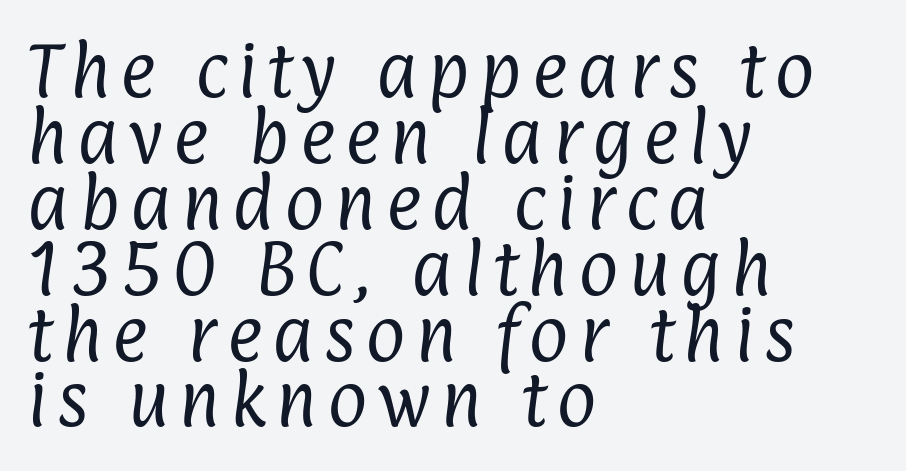
The image shows 61 px regular-weight, condensed sans-serif type; set left-aligned, tight line spacing (1.08x), not underlined; low stroke contrast and a medium x-height.
